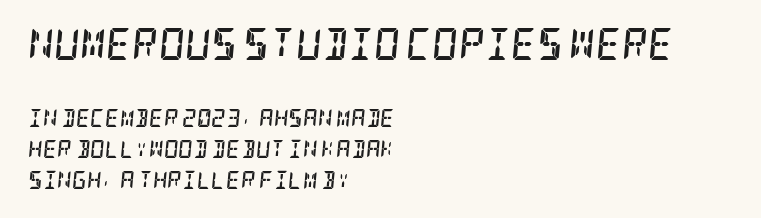
The image shows 32 px semibold, condensed serif type, italic (leaning right); set left-aligned, line spacing 1.73x, normal letter spacing, not underlined; the first (top) block is 1.78x larger; low stroke contrast and a large x-height.
